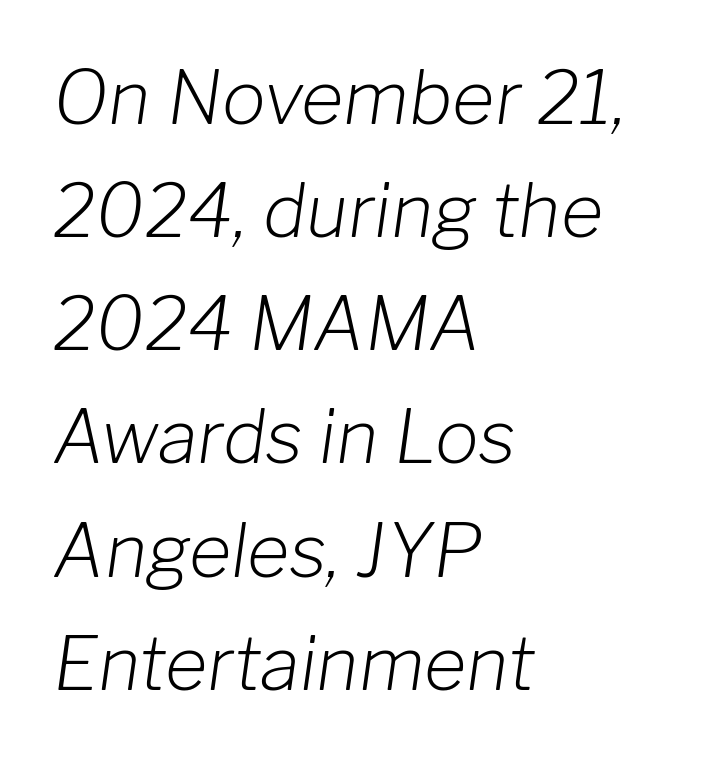
The letterforms sit at book weight or below. Every character sits at an angle, as italics do. Evenly set lines give the paragraph a standard silhouette. The area under the type is left untouched. Proportional: the letters do not fall into vertical columns. Tracking here is standard; glyphs follow each other at the usual distance.
